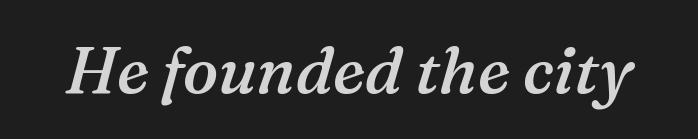
Q: Is the text bold? A: Semi-bold.
Q: Is the text italic (slanted)? A: Yes, it leans right by about 16 degrees.
Q: Is the typeface a serif or a sans-serif typeface? A: Serif.
Q: Is the text underlined? A: No.
Q: Is the spacing between letters normal or unusually wide? A: Normal.
Q: Width (condensed, normal, or wide)? A: Normal.
Q: Stroke contrast? A: Medium.
Q: x-height? A: Medium.
Q: Monospaced? A: No.
